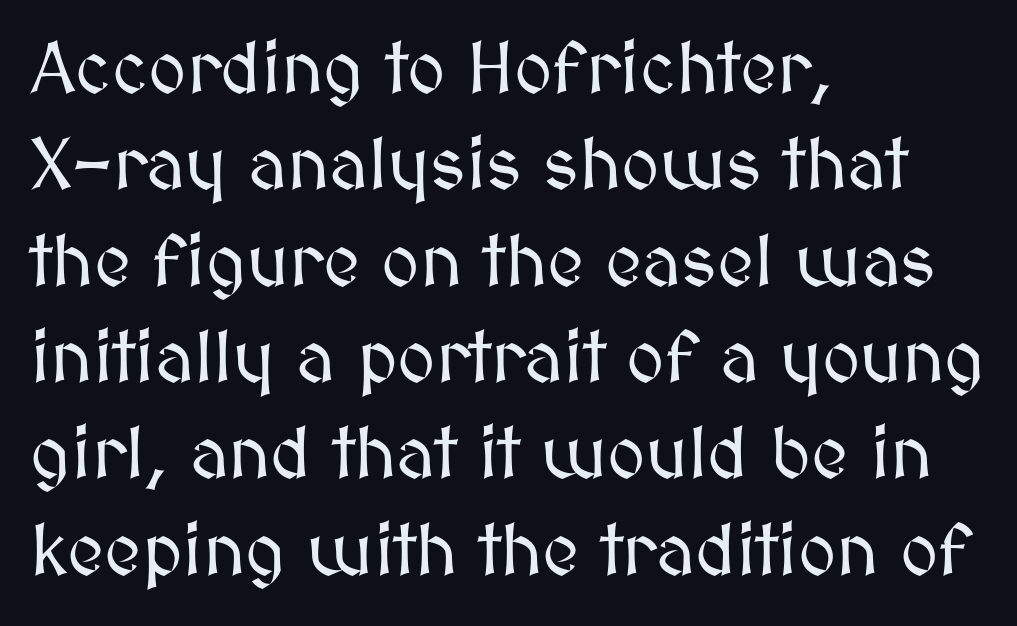
The image shows 73 px text type, upright; set left-aligned, normal line spacing (1.32x), normal letter spacing, not underlined; medium stroke contrast and a medium x-height.
